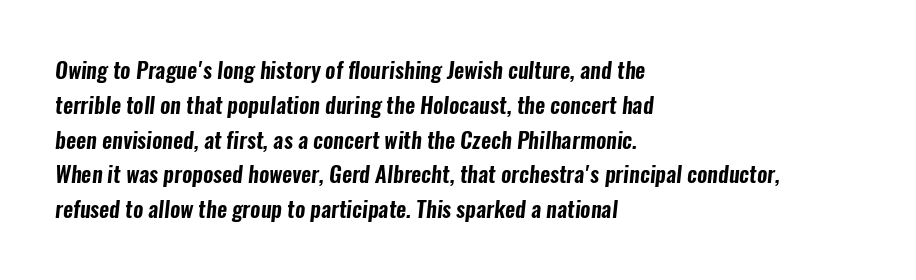
The image shows 22 px text type; set left-aligned, normal line spacing (1.58x), normal letter spacing, not underlined.
